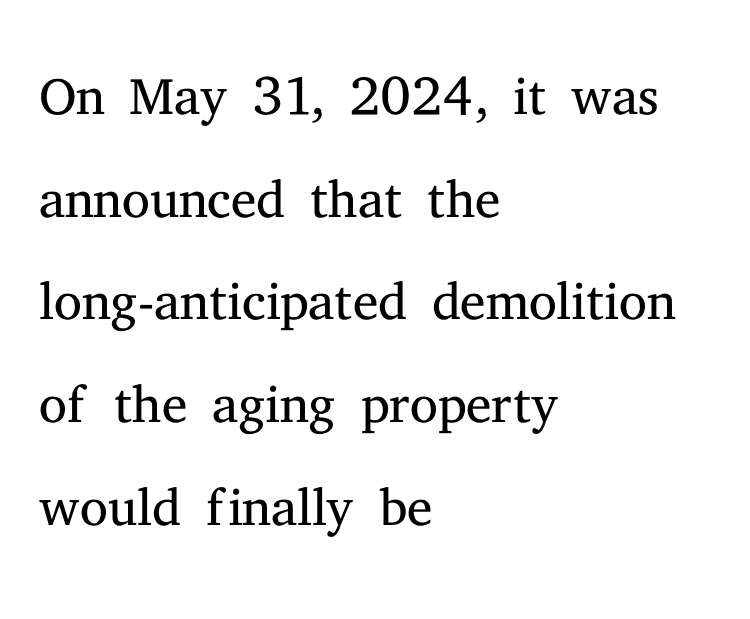
The setting favours the left margin, as ordinary paragraphs usually do. Words appear dense and cohesive because spacing is normal. On a weight scale, this lands at 450 or below. The typography opts for an upright posture over an oblique one. Do the characters align in a grid? No, the font is proportional.
